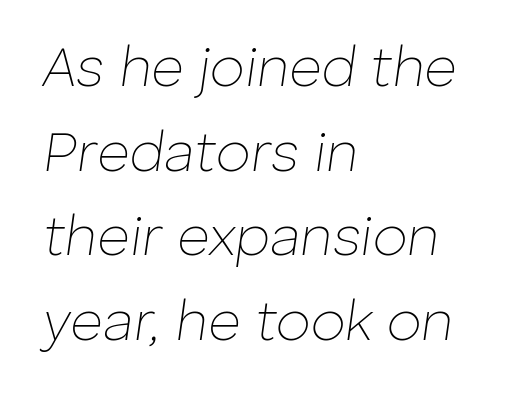
Q: Is the text bold? A: No.
Q: Is the text italic (slanted)? A: Yes, it leans right by about 8 degrees.
Q: Is the text underlined? A: No.
Q: How is the paragraph aligned? A: Left-aligned.
Q: Is the spacing between letters normal or unusually wide? A: Normal.
Q: Is the spacing between lines tight, normal or loose? A: Normal.
Q: Width (condensed, normal, or wide)? A: Normal.
Q: Stroke contrast? A: Low.
Q: x-height? A: Medium.
Q: Monospaced? A: No.
